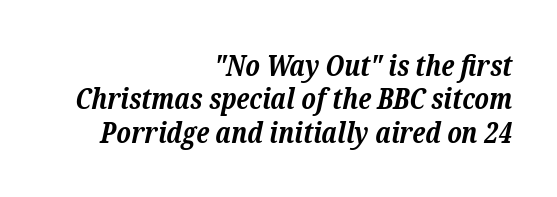
{"serif": "yes", "italic": "yes", "lean": "right", "slant_degrees": 12, "bold": "yes", "weight": "bold", "width": "normal", "stroke_contrast": "low", "x_height": "medium", "monospaced": "no", "underline": "no", "align": "right", "line_spacing": "tight", "line_spacing_ratio": 1.15, "letter_spacing": "normal", "letter_spacing_em": 0.0, "glyph_px": 29}
